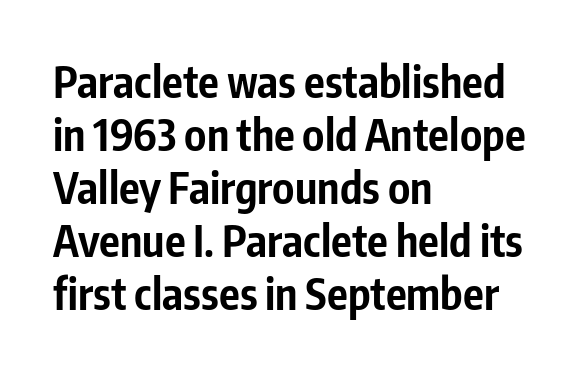
The image shows 43 px bold, condensed sans-serif type, upright; set left-aligned, line spacing 1.23x, normal letter spacing, not underlined; low stroke contrast and a medium x-height.
